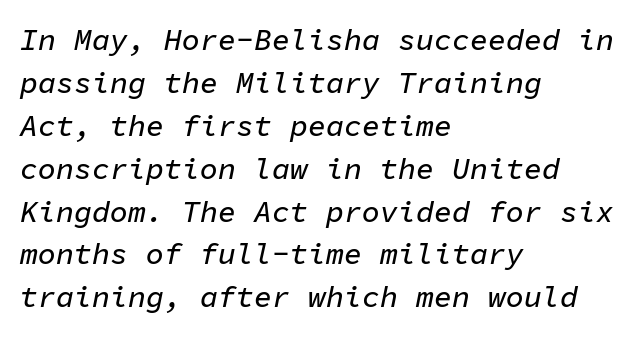
The image shows 30 px text type, italic (leaning right), monospaced; set left-aligned, normal line spacing (1.43x), normal letter spacing, not underlined; low stroke contrast and a medium x-height.
